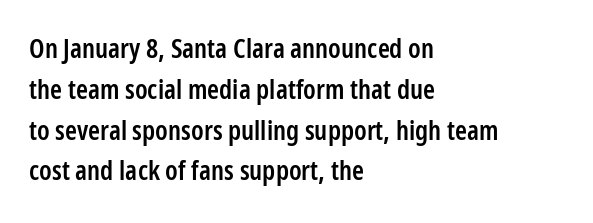
Q: Is the text bold? A: Semi-bold.
Q: Is the text italic (slanted)? A: No, it is upright.
Q: Is the text underlined? A: No.
Q: How is the paragraph aligned? A: Left-aligned.
Q: Is the spacing between letters normal or unusually wide? A: Normal.
Q: Is the spacing between lines tight, normal or loose? A: Normal.
